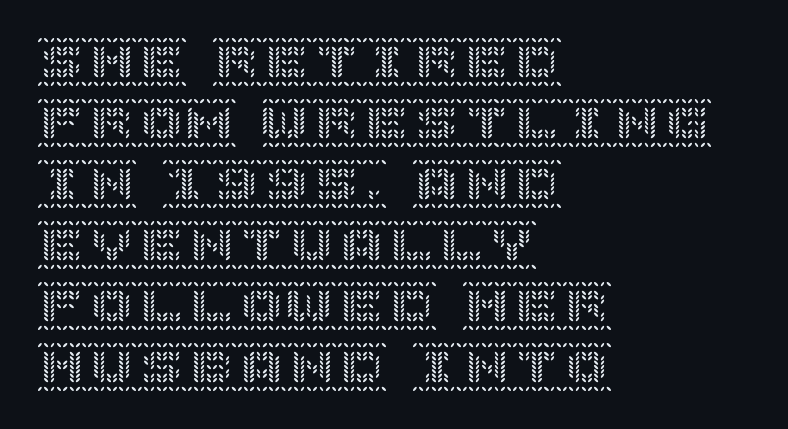
The image shows 50 px text type, upright; set left-aligned, line spacing 1.22x, normal letter spacing, not underlined; a large x-height.
